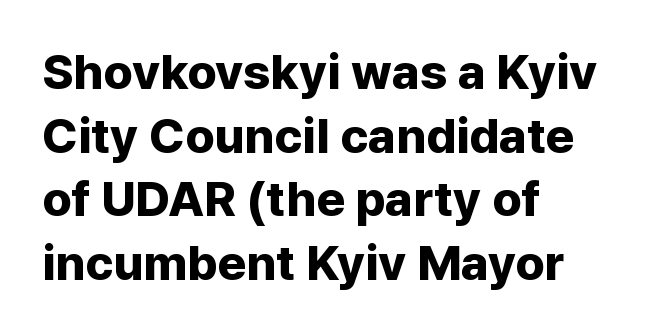
Q: Is the text bold? A: Yes.
Q: Is the text italic (slanted)? A: No, it is upright.
Q: Is the typeface a serif or a sans-serif typeface? A: Sans-serif.
Q: Is the text underlined? A: No.
Q: How is the paragraph aligned? A: Left-aligned.
Q: Is the spacing between letters normal or unusually wide? A: Normal.
Q: Is the spacing between lines tight, normal or loose? A: Normal.
Q: Width (condensed, normal, or wide)? A: Normal.
Q: Stroke contrast? A: Low.
Q: x-height? A: Medium.
Q: Monospaced? A: No.
